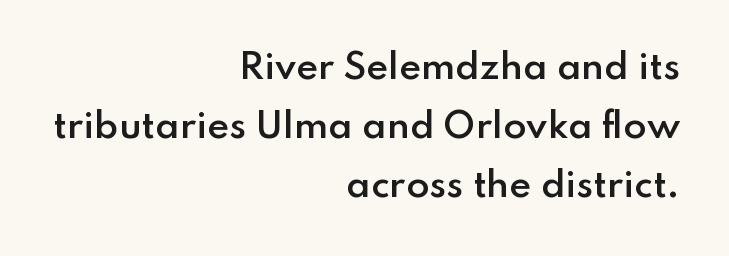
The image shows 34 px semibold sans-serif type, upright; set right-aligned, line spacing 1.74x, normal letter spacing, not underlined; low stroke contrast and a small x-height.
